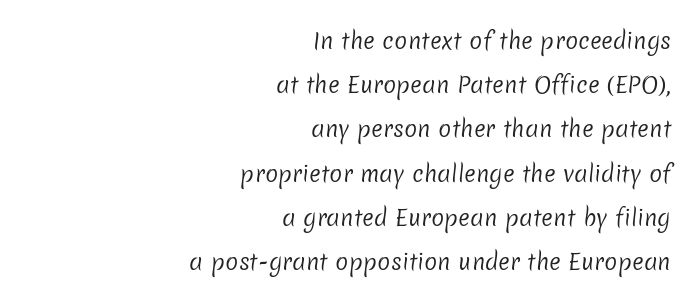
{"bold": "no", "underline": "no", "align": "right", "line_spacing": "loose", "line_spacing_ratio": 2.01, "letter_spacing": "normal", "letter_spacing_em": 0.0, "glyph_px": 22}
